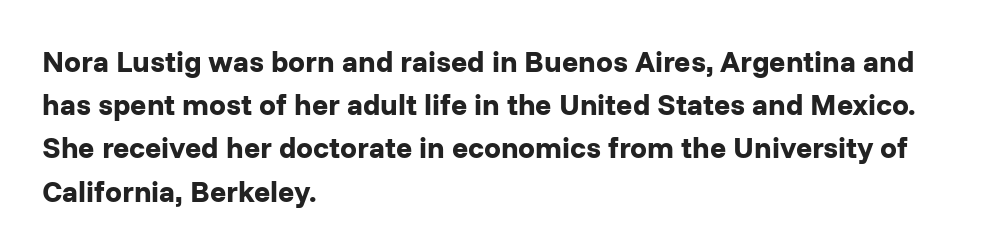
{"serif": "no", "italic": "no", "bold": "yes", "weight": "bold", "width": "normal", "stroke_contrast": "low", "x_height": "medium", "monospaced": "no", "underline": "no", "align": "left", "line_spacing": "normal", "line_spacing_ratio": 1.44, "letter_spacing": "normal", "letter_spacing_em": 0.0, "glyph_px": 30}
